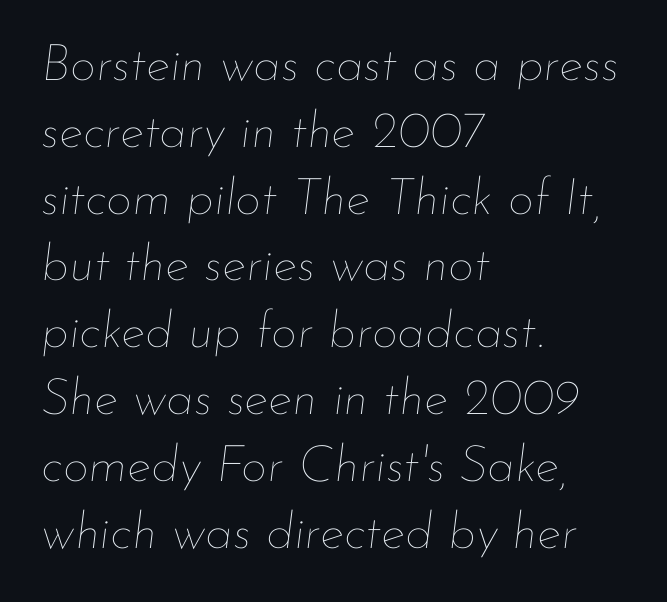
Q: Is the text bold? A: No.
Q: Is the text italic (slanted)? A: Yes, it leans right by about 7 degrees.
Q: Is the text underlined? A: No.
Q: How is the paragraph aligned? A: Left-aligned.
Q: Is the spacing between letters normal or unusually wide? A: Normal.
Q: Is the spacing between lines tight, normal or loose? A: Normal.
Q: Width (condensed, normal, or wide)? A: Normal.
Q: Stroke contrast? A: Low.
Q: x-height? A: Small.
Q: Monospaced? A: No.
